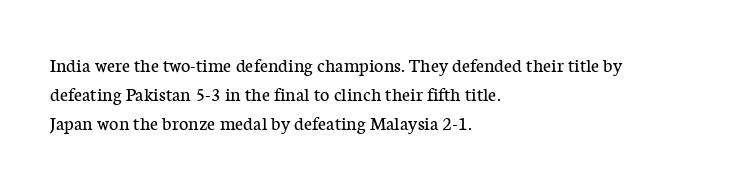
{"italic": "no", "bold": "no", "underline": "no", "align": "left", "line_spacing": "normal", "line_spacing_ratio": 1.45, "letter_spacing": "normal", "letter_spacing_em": 0.0, "glyph_px": 20}
